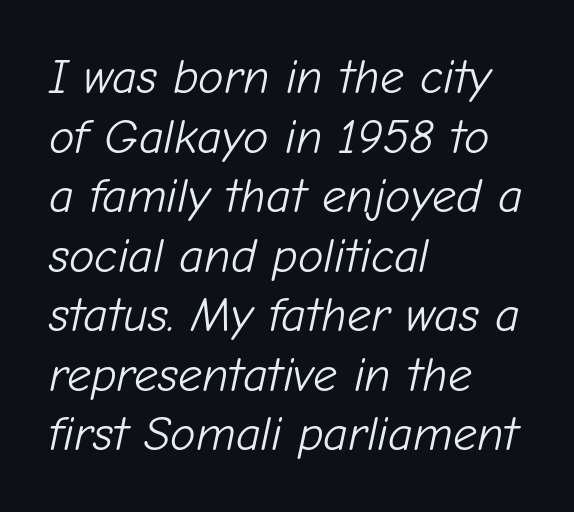
The image shows 48 px light type, italic (leaning right); set left-aligned, line spacing 1.24x, normal letter spacing, not underlined; low stroke contrast and a medium x-height.
